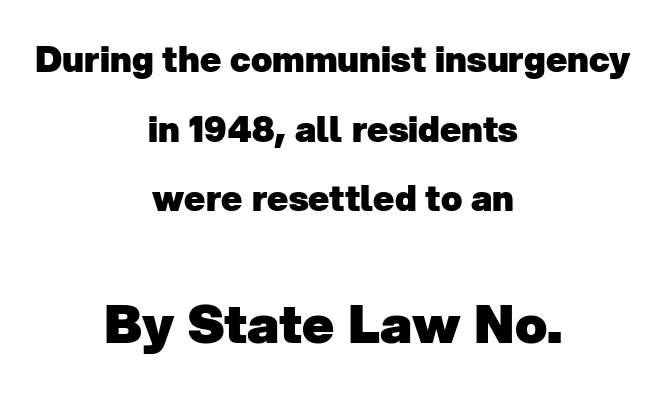
Q: Is the text bold? A: Yes.
Q: Is the typeface a serif or a sans-serif typeface? A: Sans-serif.
Q: Is the text underlined? A: No.
Q: How is the paragraph aligned? A: Centered.
Q: Is the spacing between letters normal or unusually wide? A: Normal.
Q: Is the spacing between lines tight, normal or loose? A: Loose.
Q: Which block of text is set in a larger size, the first (top) or the second (bottom)? A: The second (bottom) one.
Q: Width (condensed, normal, or wide)? A: Normal.
Q: Stroke contrast? A: Low.
Q: x-height? A: Medium.
Q: Monospaced? A: No.
